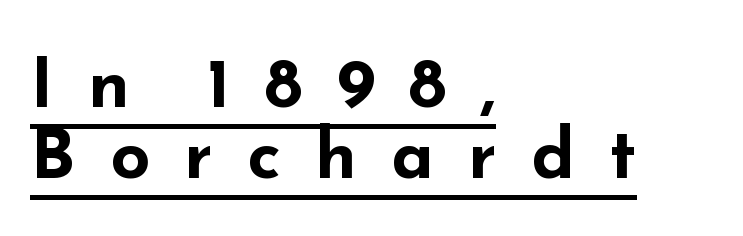
{"serif": "no", "italic": "no", "bold": "yes", "weight": "bold", "width": "wide", "stroke_contrast": "low", "x_height": "small", "monospaced": "no", "underline": "yes", "align": "left", "line_spacing": "tight", "line_spacing_ratio": 1.01, "letter_spacing": "wide", "letter_spacing_em": 0.49, "glyph_px": 70}
